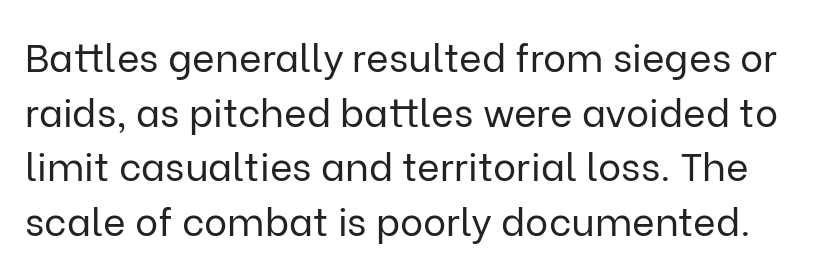
Q: Is the text bold? A: No.
Q: Is the text italic (slanted)? A: No, it is upright.
Q: Is the typeface a serif or a sans-serif typeface? A: Sans-serif.
Q: Is the text underlined? A: No.
Q: Is the spacing between letters normal or unusually wide? A: Normal.
Q: Is the spacing between lines tight, normal or loose? A: Normal.
Q: Width (condensed, normal, or wide)? A: Normal.
Q: Stroke contrast? A: Low.
Q: x-height? A: Medium.
Q: Monospaced? A: No.
